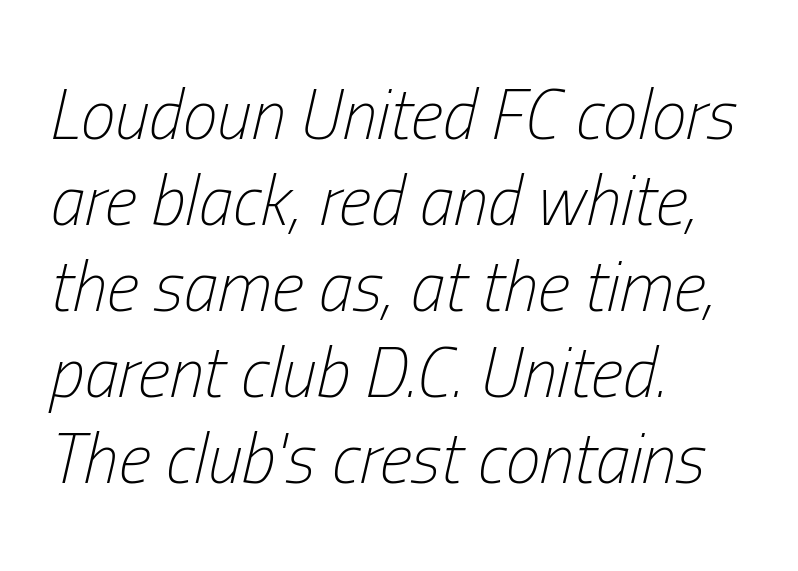
The image shows 70 px light, condensed type, italic (leaning right); set left-aligned, line spacing 1.23x, normal letter spacing, not underlined; low stroke contrast and a medium x-height.
